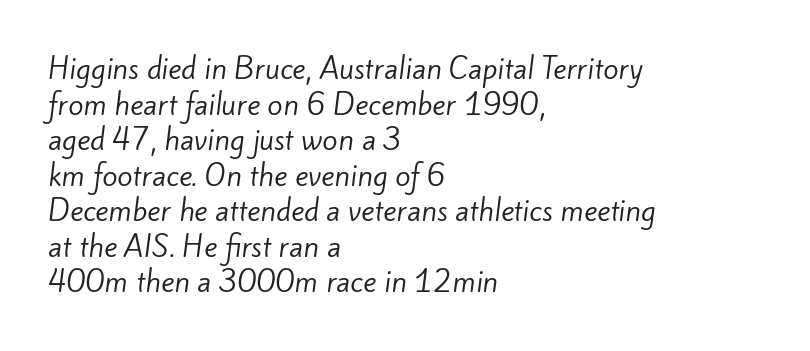
Serif or sans? Sans — the stroke terminals are bare. Varying glyph widths throughout — classic text-font behaviour. The rows are spaced the way most documents space them. Standard letterfit; no display-style spreading of the glyphs.
